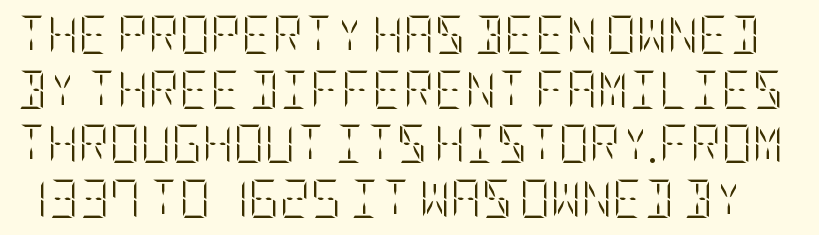
Q: Is the text bold? A: No.
Q: Is the text italic (slanted)? A: No, it is upright.
Q: Is the text underlined? A: No.
Q: Is the spacing between letters normal or unusually wide? A: Normal.
Q: Is the spacing between lines tight, normal or loose? A: Normal.
Q: Width (condensed, normal, or wide)? A: Condensed.
Q: Stroke contrast? A: Low.
Q: x-height? A: Large.
